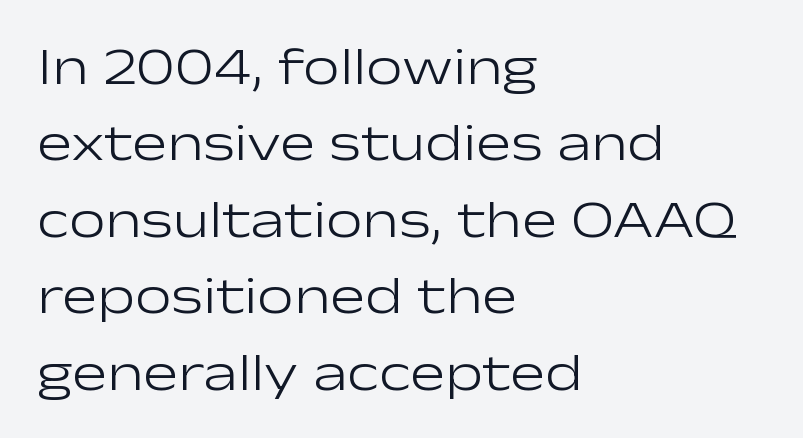
This sample has the flowing, uneven cadence of proportional lettering. This reads as an unemphasized weight, regular at the heaviest. The typeface chosen for these lines omits serifs. Anything drawn beneath the words? Only blank space. These lines were composed using upright roman letters.
